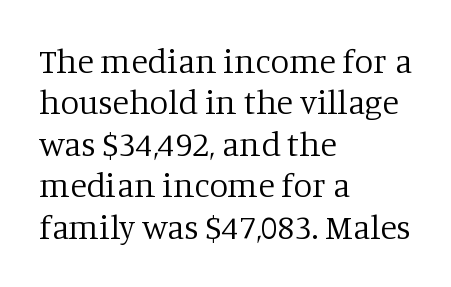
{"serif": "yes", "italic": "no", "bold": "no", "weight": "regular", "width": "normal", "stroke_contrast": "low", "x_height": "large", "monospaced": "no", "underline": "no", "align": "left", "line_spacing_ratio": 1.22, "letter_spacing": "normal", "letter_spacing_em": 0.0, "glyph_px": 34}
